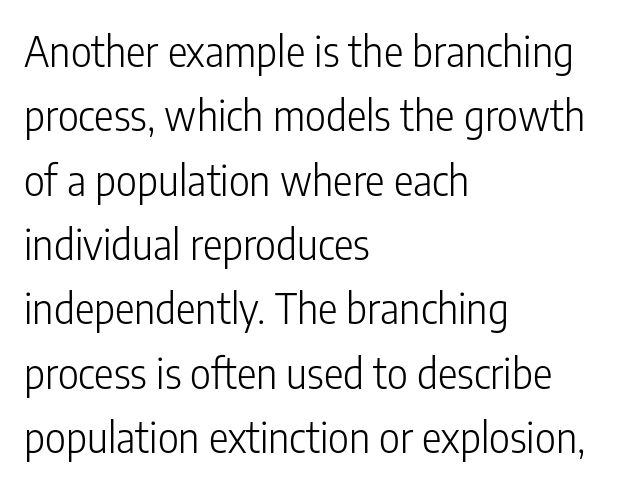
{"serif": "no", "italic": "no", "bold": "no", "weight": "light", "width": "condensed", "stroke_contrast": "low", "x_height": "medium", "monospaced": "no", "underline": "no", "align": "left", "line_spacing": "normal", "line_spacing_ratio": 1.57, "letter_spacing": "normal", "letter_spacing_em": 0.0, "glyph_px": 41}
